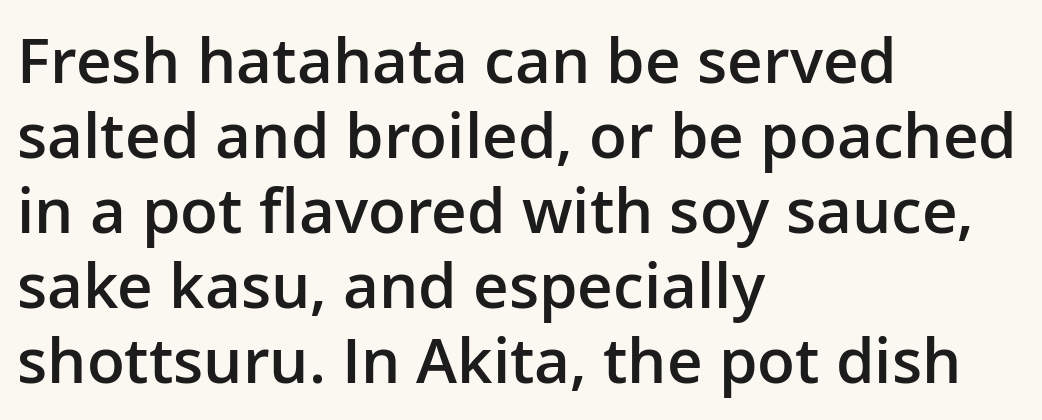
These words are printed semibold, heavier than regular yet not bold. Has an underline been added? It has not. The lines in this sample share a left origin and differ only in where they stop. Every stem runs plumb, perpendicular to the baseline. The passage shown is typed in a proportional face where columns would drift.
